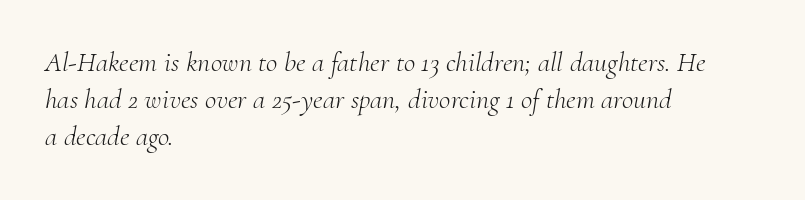
{"serif": "yes", "italic": "yes", "lean": "right", "slant_degrees": 10, "bold": "no", "weight": "light", "width": "normal", "stroke_contrast": "medium", "x_height": "small", "monospaced": "no", "underline": "no", "align": "left", "line_spacing": "normal", "line_spacing_ratio": 1.33, "letter_spacing": "normal", "letter_spacing_em": 0.0, "glyph_px": 28}
